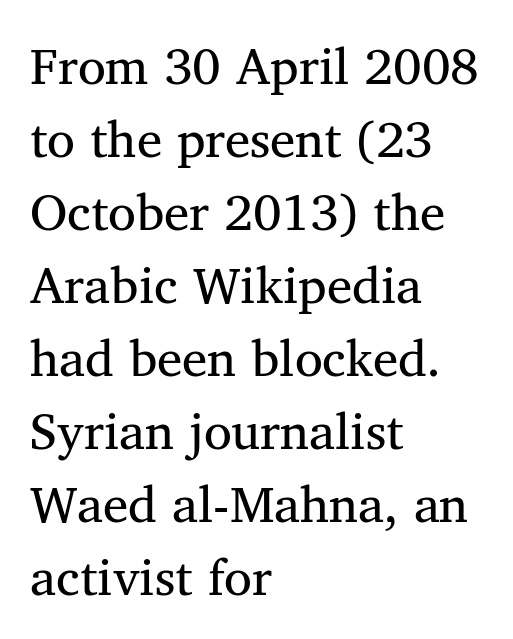
{"serif": "yes", "italic": "no", "bold": "no", "weight": "regular", "width": "normal", "stroke_contrast": "medium", "x_height": "medium", "monospaced": "no", "underline": "no", "align": "left", "line_spacing": "normal", "line_spacing_ratio": 1.43, "letter_spacing": "normal", "letter_spacing_em": 0.0, "glyph_px": 51}
